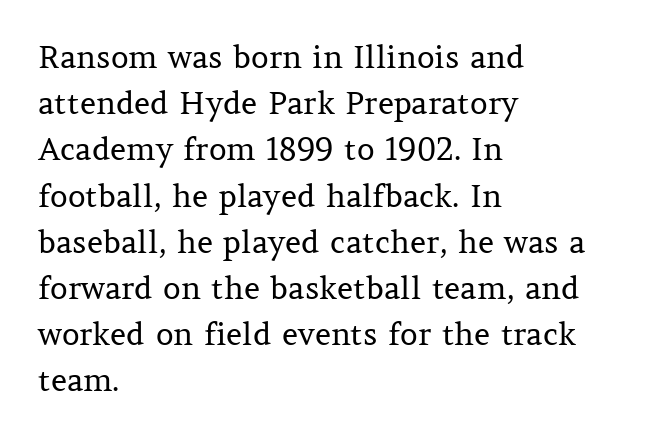
Is this a heavy cut? Hardly; it is regular or lighter. The face used here is proportionally spaced, like ordinary book or web type. Descenders are the only things crossing below the line. What kind of face is this? One with serifs. The letters stand straight up with perfectly vertical stems.
